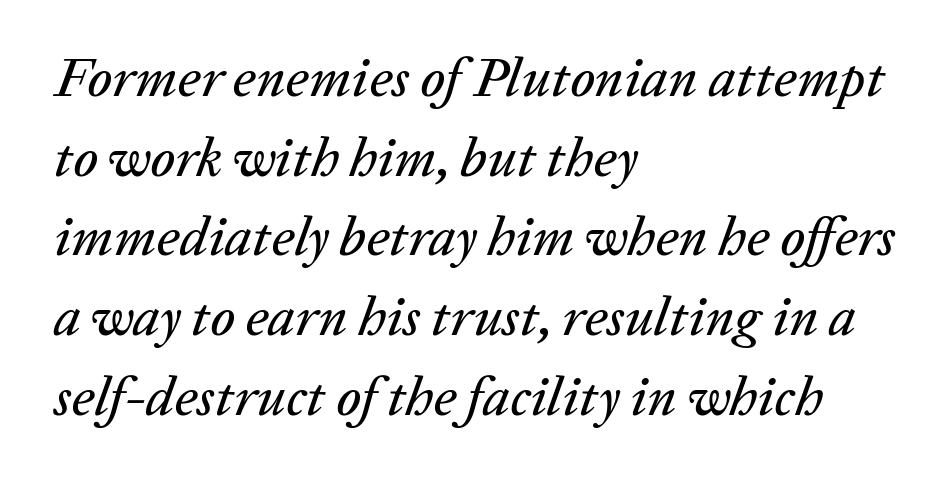
Q: Is the text italic (slanted)? A: Yes, it leans right by about 20 degrees.
Q: Is the text underlined? A: No.
Q: How is the paragraph aligned? A: Left-aligned.
Q: Is the spacing between letters normal or unusually wide? A: Normal.
Q: Is the spacing between lines tight, normal or loose? A: Normal.
Q: Width (condensed, normal, or wide)? A: Normal.
Q: Stroke contrast? A: Low.
Q: x-height? A: Medium.
Q: Monospaced? A: No.
